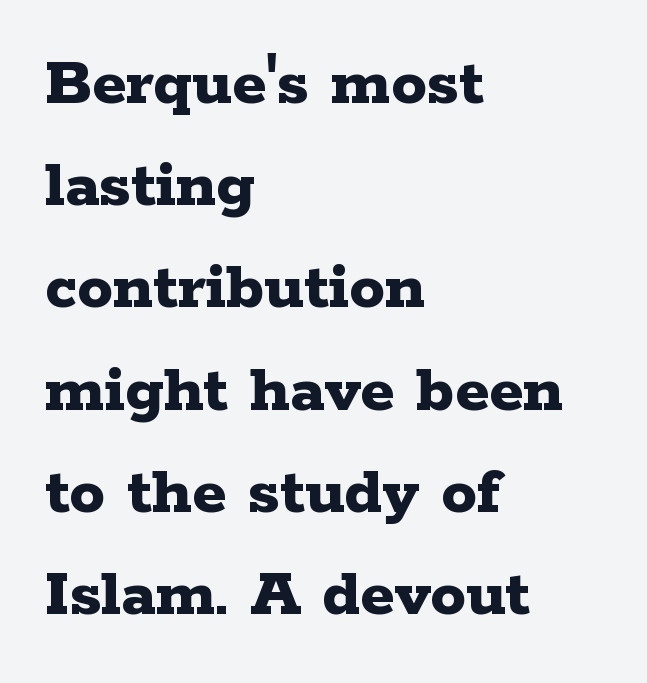
{"serif": "yes", "italic": "no", "bold": "yes", "weight": "bold", "width": "wide", "stroke_contrast": "low", "x_height": "medium", "monospaced": "no", "underline": "no", "align": "left", "line_spacing": "normal", "line_spacing_ratio": 1.44, "letter_spacing": "normal", "letter_spacing_em": 0.0, "glyph_px": 71}
